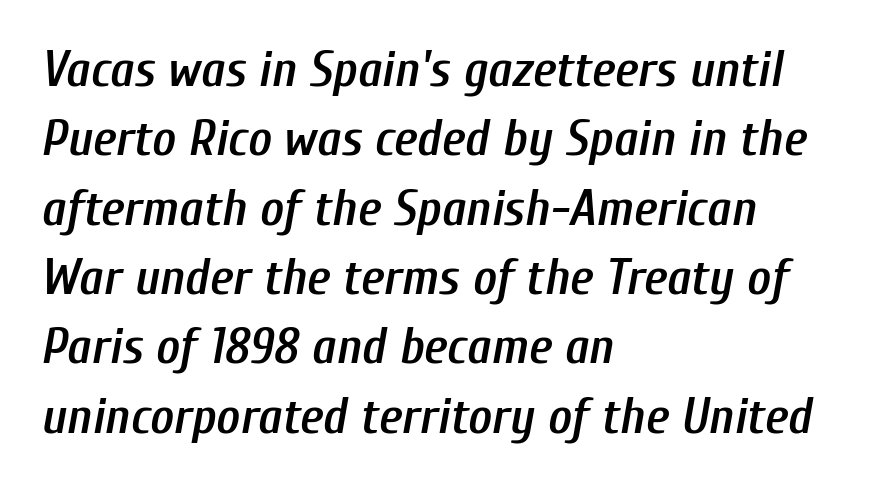
Its strokes are somewhat broadened, the hallmark of semibold type. The passage shown leans; its letterforms are oblique. Lines of text with bare space underneath. All the whitespace from short lines collects on the right. Here the designer chose a conventional face with non-uniform glyph widths. Is the letter spacing exaggerated? No — it looks like the ordinary default.
